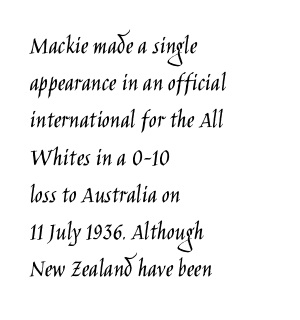
The rendering anchors every line to the left-hand side. A clean baseline with only descenders dipping below it. No chunkiness to these letters — they're not bold. Leading matches the norm, producing a regular column. Nobody touched the tracking dial on this one.
